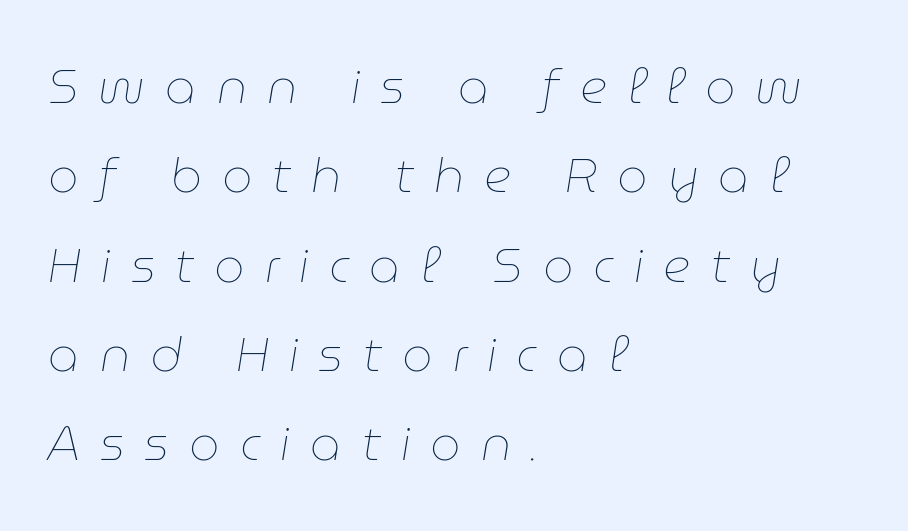
The image shows 48 px thin type, italic (leaning right); set left-aligned, line spacing 1.86x, unusually wide letter spacing (+0.42 em), not underlined; low stroke contrast and a medium x-height.
